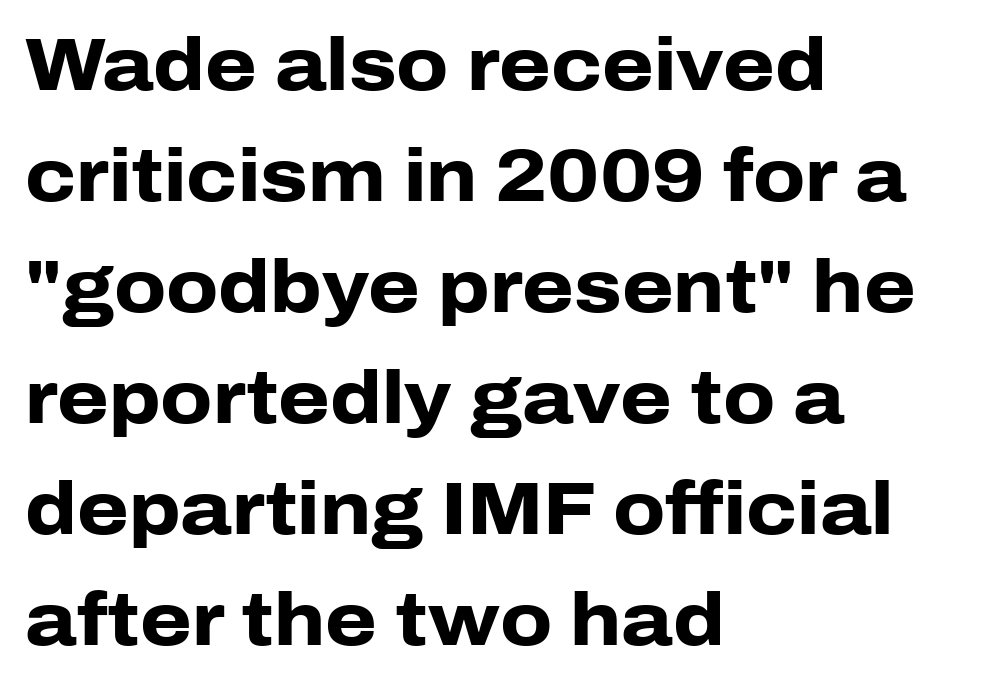
The glyphs have the mass of a bold cut. Ordinary non-slanted type is in use. The leading is moderate, giving the passage an even texture. Line beginnings align vertically; line endings do not.
